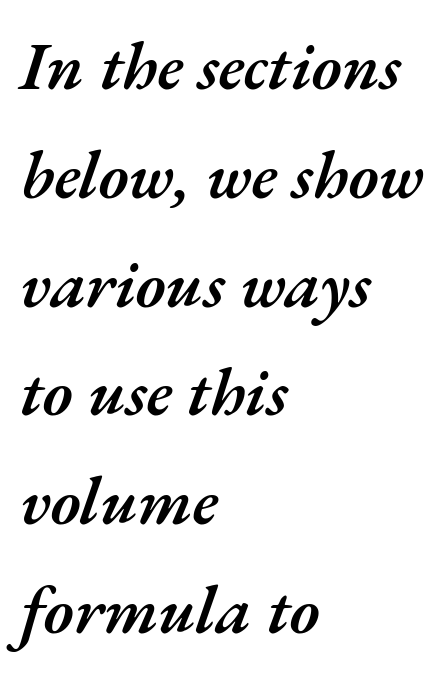
If you measured baseline to baseline, you'd find a middling distance. Is this a fixed-width face? No — the glyphs have proportional, varying widths. If you drew a ruler down the left edge, every line would touch it. Honestly, there is no underline to notice here at all.
